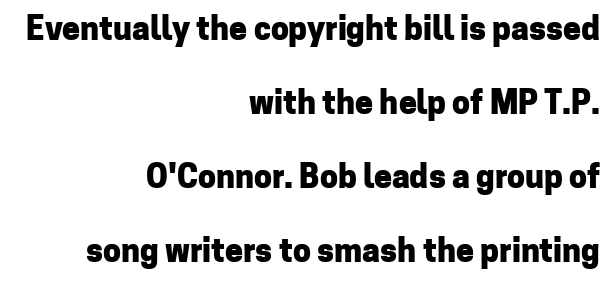
The image shows 32 px heavy sans-serif type, upright; set right-aligned, loose line spacing (2.31x), normal letter spacing, not underlined; low stroke contrast and a medium x-height.
